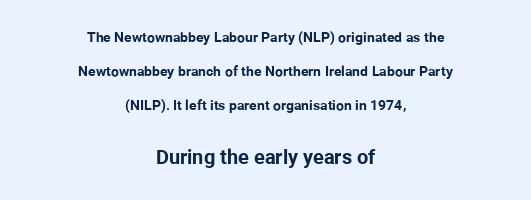
Q: Is the text bold? A: Yes.
Q: Is the text italic (slanted)? A: No, it is upright.
Q: Is the text underlined? A: No.
Q: How is the paragraph aligned? A: Centered.
Q: Is the spacing between letters normal or unusually wide? A: Normal.
Q: Is the spacing between lines tight, normal or loose? A: Loose.
Q: Which block of text is set in a larger size, the first (top) or the second (bottom)? A: The second (bottom) one.
